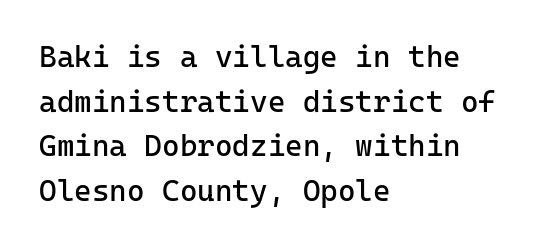
{"serif": "no", "italic": "no", "bold": "no", "weight": "regular", "width": "normal", "stroke_contrast": "low", "x_height": "medium", "monospaced": "yes", "underline": "no", "align": "left", "line_spacing": "normal", "line_spacing_ratio": 1.49, "letter_spacing": "normal", "letter_spacing_em": 0.0, "glyph_px": 30}
